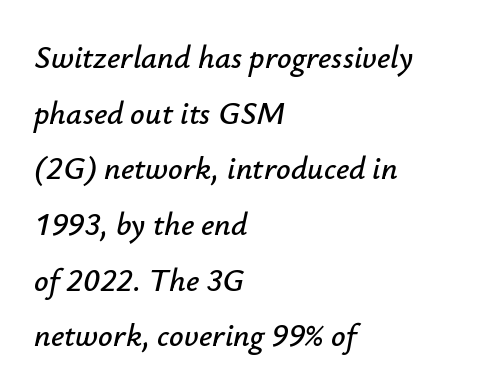
Q: Is the text italic (slanted)? A: Yes, it leans right by about 12 degrees.
Q: Is the text underlined? A: No.
Q: How is the paragraph aligned? A: Left-aligned.
Q: Is the spacing between letters normal or unusually wide? A: Normal.
Q: Width (condensed, normal, or wide)? A: Normal.
Q: Stroke contrast? A: Low.
Q: x-height? A: Small.
Q: Monospaced? A: No.
